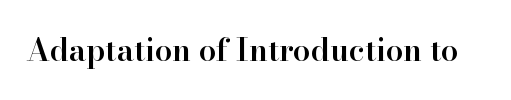
Q: Is the text bold? A: Semi-bold.
Q: Is the text italic (slanted)? A: No, it is upright.
Q: Is the typeface a serif or a sans-serif typeface? A: Serif.
Q: Is the text underlined? A: No.
Q: Is the spacing between letters normal or unusually wide? A: Normal.
Q: Width (condensed, normal, or wide)? A: Normal.
Q: Stroke contrast? A: High.
Q: x-height? A: Small.
Q: Monospaced? A: No.
